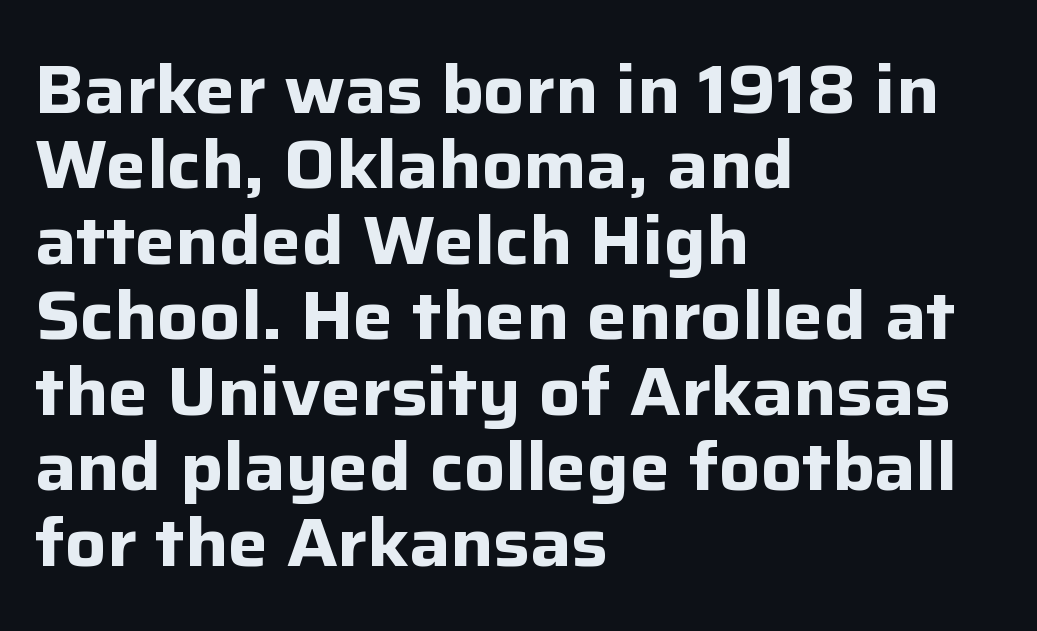
The image shows 68 px bold sans-serif type, upright; set left-aligned, tight line spacing (1.11x), normal letter spacing, not underlined; low stroke contrast and a medium x-height.
